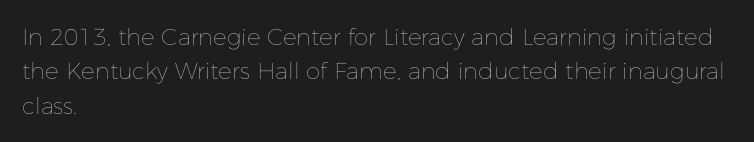
The image shows 23 px text type, upright; set left-aligned, normal line spacing (1.5x), normal letter spacing, not underlined.
